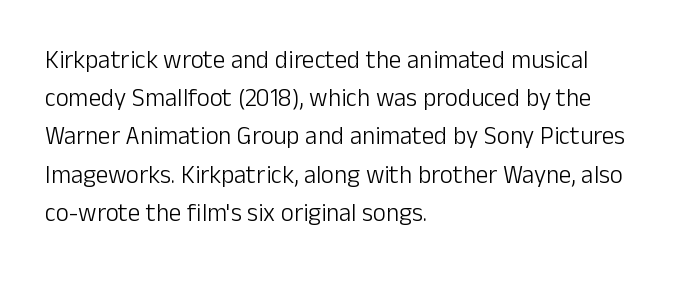
{"italic": "no", "bold": "no", "underline": "no", "align": "left", "line_spacing": "normal", "line_spacing_ratio": 1.53, "letter_spacing": "normal", "letter_spacing_em": 0.0, "glyph_px": 25}
